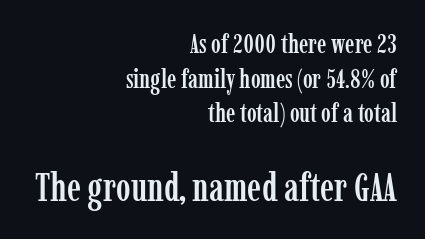
{"serif": "yes", "italic": "no", "width": "condensed", "stroke_contrast": "low", "x_height": "medium", "monospaced": "no", "underline": "no", "align": "right", "line_spacing": "normal", "line_spacing_ratio": 1.33, "letter_spacing": "normal", "letter_spacing_em": 0.0, "larger_block": "second", "size_ratio": 1.5, "glyph_px": 39}
